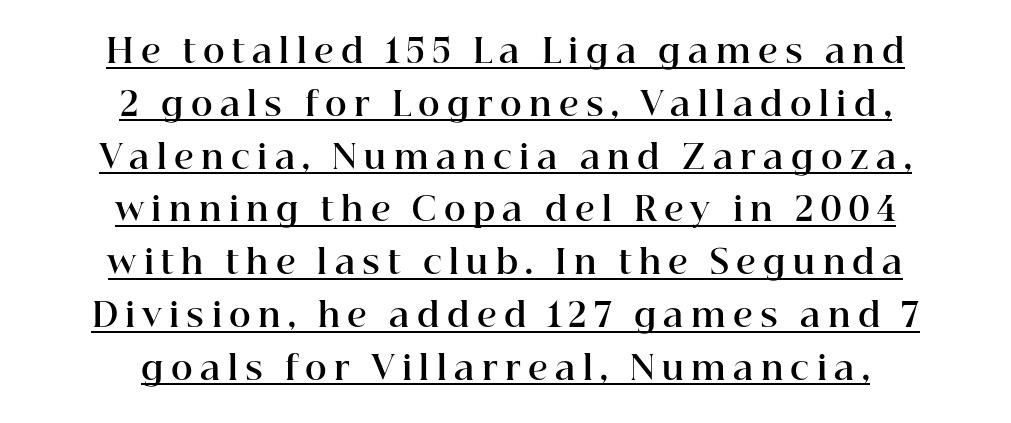
Interline gaps are of average width in this sample. The axis of the letterforms is exactly vertical. Here the designer chose a conventional face with non-uniform glyph widths. This is serif lettering, the kind often seen in printed books. Honestly, the letter spacing is so wide it's the main thing you notice. This rendering uses center alignment, leaving both contours irregular but symmetric.
